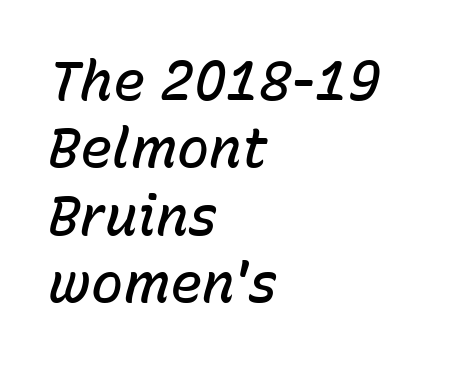
The image shows 54 px semibold type, italic (leaning right); set left-aligned, normal line spacing (1.25x), normal letter spacing, not underlined; low stroke contrast and a medium x-height.
